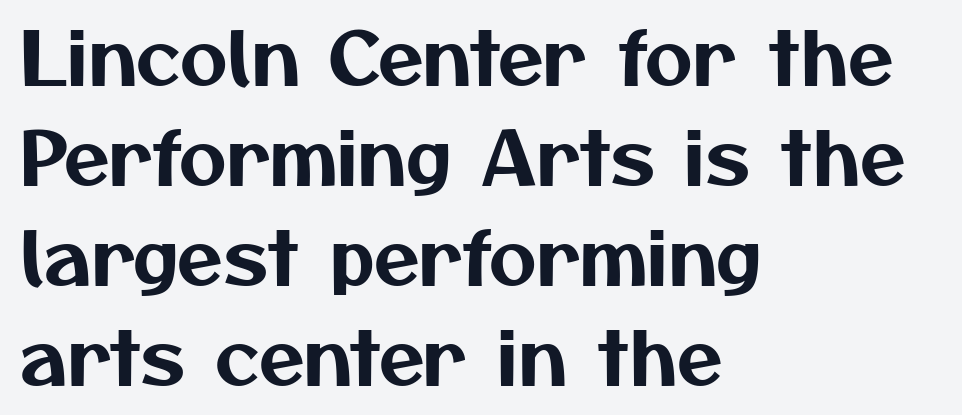
The image shows 74 px sans-serif type; set left-aligned, normal line spacing (1.35x), normal letter spacing, not underlined; medium stroke contrast and a medium x-height.
